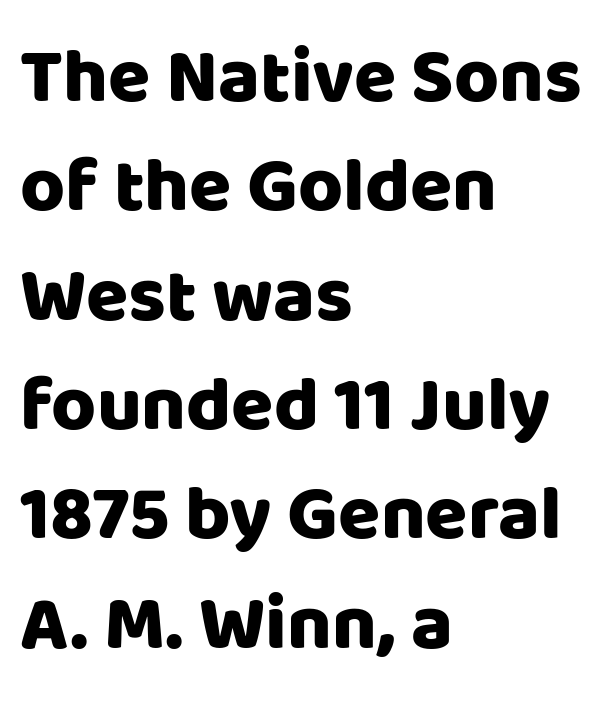
{"serif": "no", "italic": "no", "width": "normal", "stroke_contrast": "low", "x_height": "large", "monospaced": "no", "underline": "no", "align": "left", "line_spacing": "normal", "line_spacing_ratio": 1.42, "letter_spacing": "normal", "letter_spacing_em": 0.0, "glyph_px": 77}
